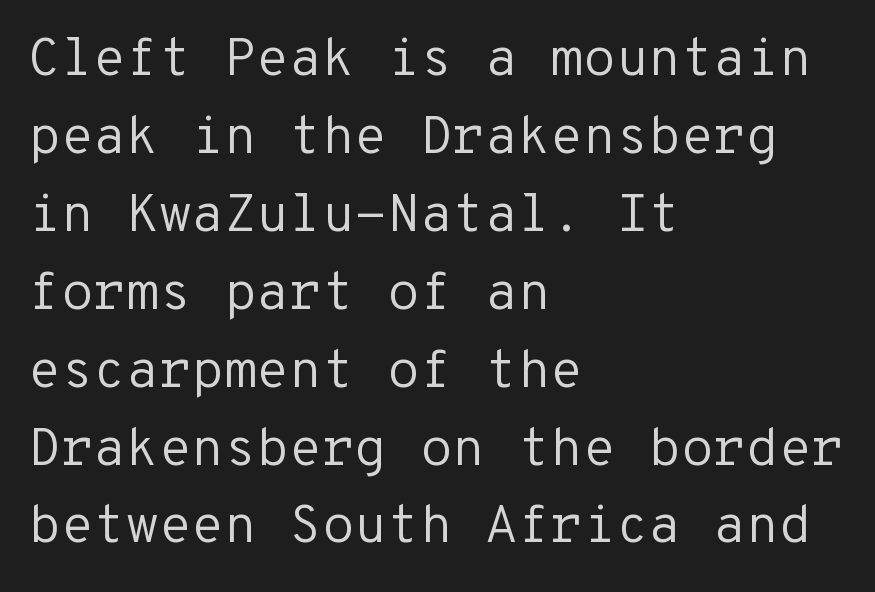
The image shows 53 px regular-weight sans-serif type, upright, monospaced; set left-aligned, normal line spacing (1.47x), normal letter spacing, not underlined; low stroke contrast and a medium x-height.
